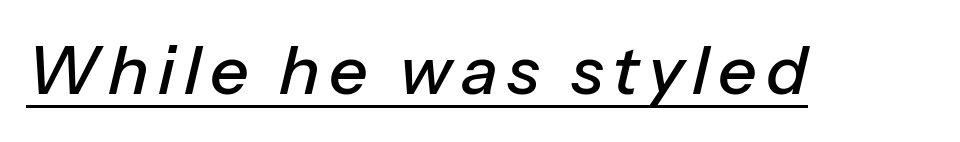
Q: Is the text italic (slanted)? A: Yes, it leans right by about 13 degrees.
Q: Is the text underlined? A: Yes.
Q: Width (condensed, normal, or wide)? A: Normal.
Q: Stroke contrast? A: Low.
Q: x-height? A: Medium.
Q: Monospaced? A: No.
